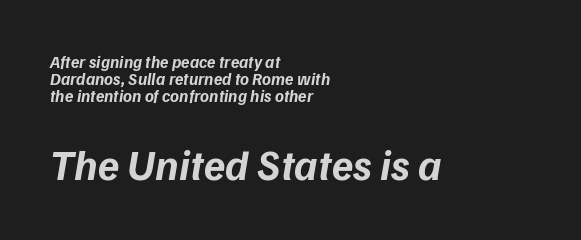
Q: Is the text bold? A: Yes.
Q: Is the text italic (slanted)? A: Yes, it leans right by about 9 degrees.
Q: Is the text underlined? A: No.
Q: How is the paragraph aligned? A: Left-aligned.
Q: Is the spacing between letters normal or unusually wide? A: Normal.
Q: Is the spacing between lines tight, normal or loose? A: Tight.
Q: Which block of text is set in a larger size, the first (top) or the second (bottom)? A: The second (bottom) one.
Q: Width (condensed, normal, or wide)? A: Normal.
Q: Stroke contrast? A: Low.
Q: x-height? A: Medium.
Q: Monospaced? A: No.
